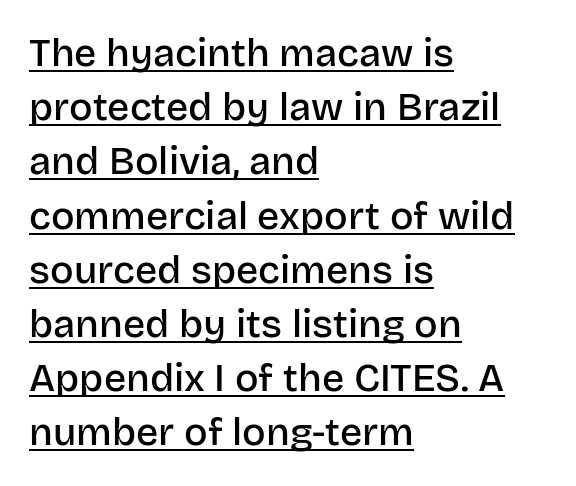
Q: Is the text bold? A: Semi-bold.
Q: Is the text italic (slanted)? A: No, it is upright.
Q: Is the typeface a serif or a sans-serif typeface? A: Sans-serif.
Q: Is the text underlined? A: Yes.
Q: How is the paragraph aligned? A: Left-aligned.
Q: Is the spacing between letters normal or unusually wide? A: Normal.
Q: Is the spacing between lines tight, normal or loose? A: Normal.
Q: Width (condensed, normal, or wide)? A: Normal.
Q: Stroke contrast? A: Low.
Q: x-height? A: Large.
Q: Monospaced? A: No.
